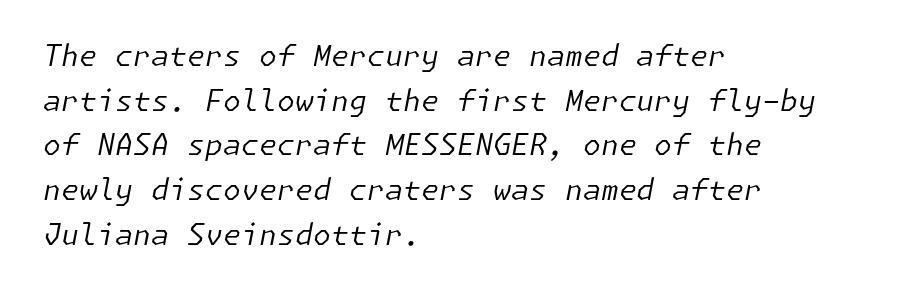
{"italic": "yes", "lean": "right", "slant_degrees": 11, "bold": "no", "weight": "regular", "width": "normal", "stroke_contrast": "low", "x_height": "medium", "underline": "no", "align": "left", "line_spacing": "normal", "line_spacing_ratio": 1.54, "letter_spacing": "normal", "letter_spacing_em": 0.0, "glyph_px": 29}
